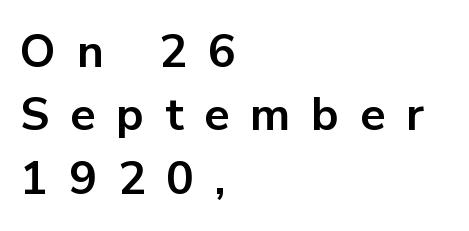
The image shows 46 px bold sans-serif type, upright; set left-aligned, normal line spacing (1.38x), unusually wide letter spacing (+0.46 em), not underlined; low stroke contrast and a medium x-height.
